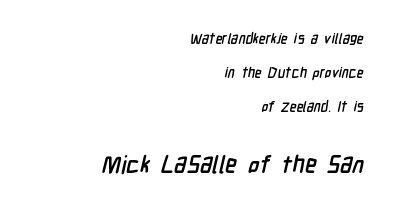
Q: Is the text bold? A: Yes.
Q: Is the text underlined? A: No.
Q: How is the paragraph aligned? A: Right-aligned.
Q: Is the spacing between letters normal or unusually wide? A: Normal.
Q: Is the spacing between lines tight, normal or loose? A: Loose.
Q: Which block of text is set in a larger size, the first (top) or the second (bottom)? A: The second (bottom) one.
